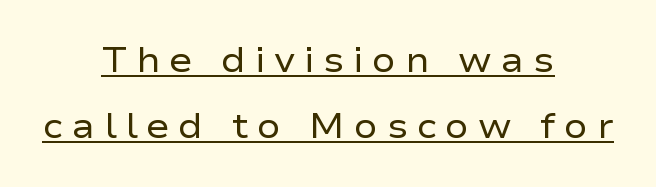
{"serif": "no", "italic": "no", "bold": "no", "weight": "regular", "width": "wide", "stroke_contrast": "low", "x_height": "medium", "monospaced": "no", "underline": "yes", "align": "center", "line_spacing_ratio": 1.88, "letter_spacing": "wide", "letter_spacing_em": 0.25, "glyph_px": 35}
